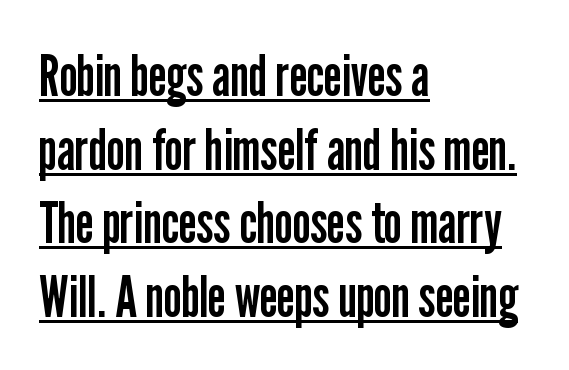
{"serif": "no", "italic": "no", "bold": "no", "weight": "regular", "width": "condensed", "stroke_contrast": "low", "x_height": "medium", "monospaced": "no", "underline": "yes", "align": "left", "line_spacing": "normal", "line_spacing_ratio": 1.27, "letter_spacing": "normal", "letter_spacing_em": 0.0, "glyph_px": 58}
